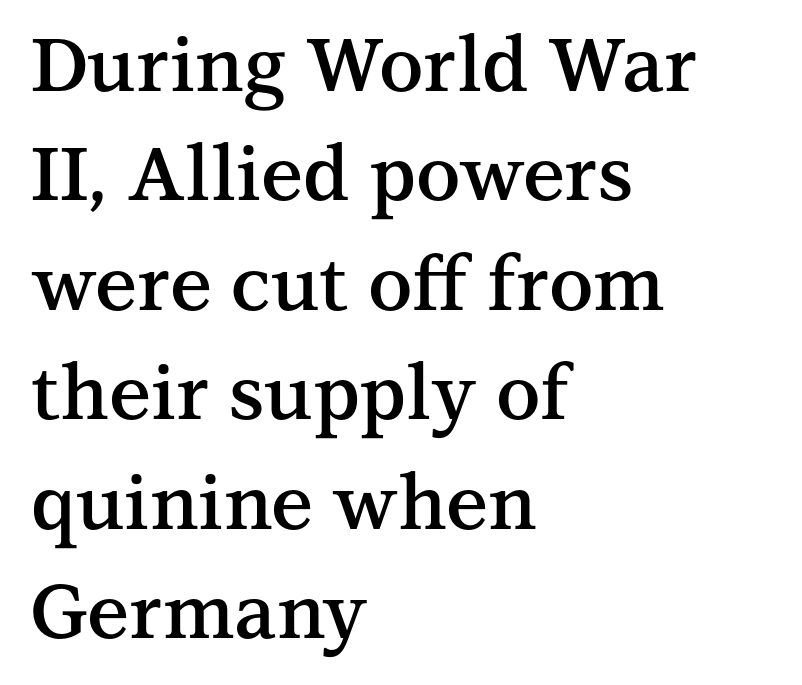
{"serif": "yes", "italic": "no", "bold": "semi", "weight": "semibold", "width": "normal", "stroke_contrast": "medium", "x_height": "medium", "monospaced": "no", "underline": "no", "align": "left", "line_spacing": "normal", "line_spacing_ratio": 1.46, "letter_spacing": "normal", "letter_spacing_em": 0.0, "glyph_px": 75}
